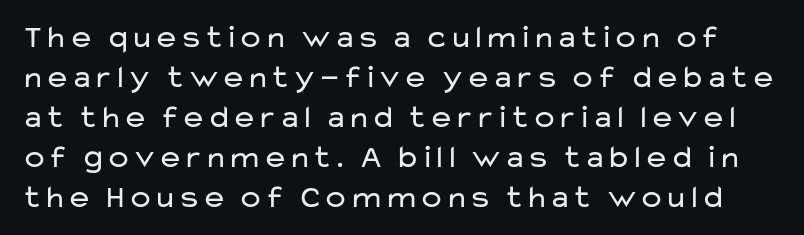
{"serif": "no", "italic": "no", "bold": "no", "weight": "regular", "width": "wide", "stroke_contrast": "low", "x_height": "medium", "monospaced": "no", "underline": "no", "line_spacing": "normal", "line_spacing_ratio": 1.25, "letter_spacing": "normal", "letter_spacing_em": 0.0, "glyph_px": 32}
